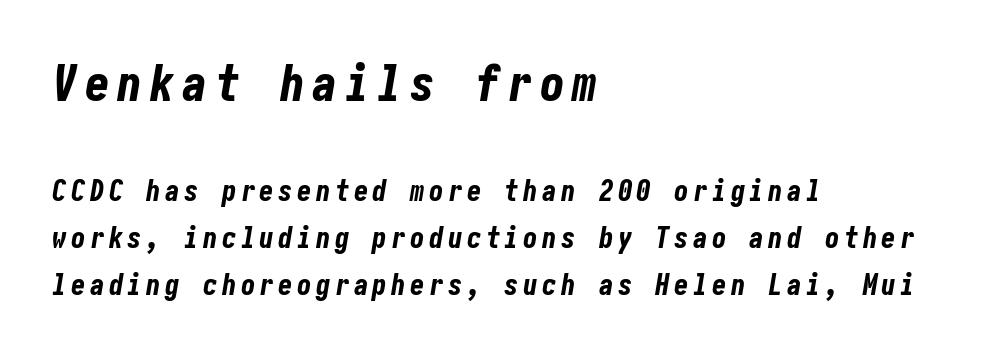
{"italic": "yes", "lean": "right", "slant_degrees": 10, "bold": "yes", "weight": "bold", "width": "condensed", "stroke_contrast": "low", "x_height": "medium", "underline": "no", "align": "left", "line_spacing": "normal", "line_spacing_ratio": 1.61, "larger_block": "first", "size_ratio": 1.72, "glyph_px": 50}
